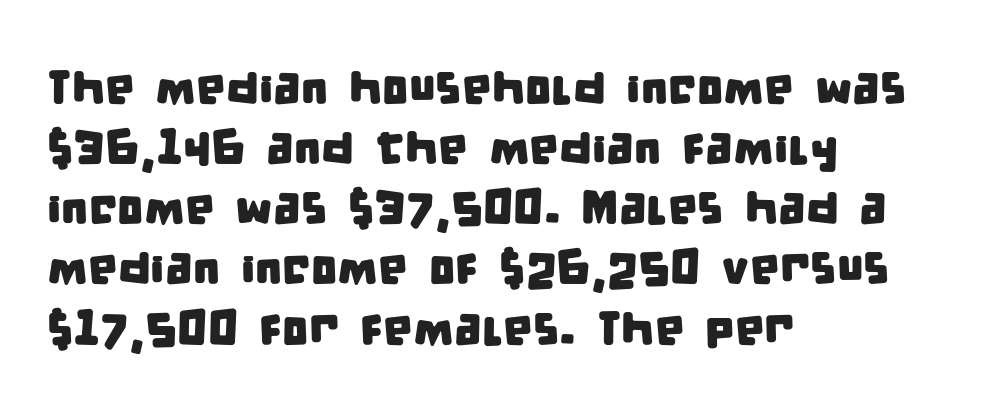
The image shows 47 px condensed sans-serif type; set left-aligned, normal line spacing (1.28x), normal letter spacing, not underlined; low stroke contrast and a large x-height.
